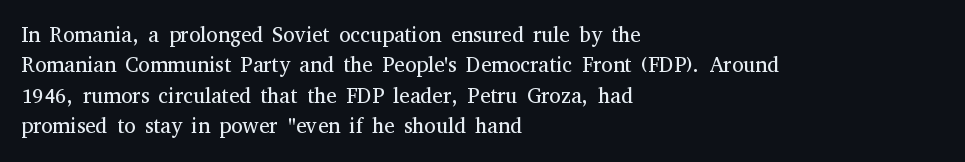
The image shows 21 px text type, upright; set left-aligned, normal line spacing (1.45x), normal letter spacing, not underlined.
